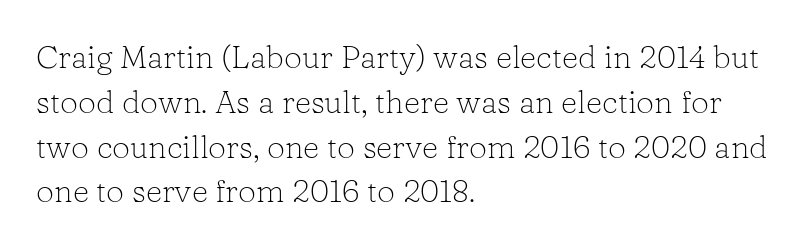
{"serif": "yes", "italic": "no", "bold": "no", "weight": "light", "width": "normal", "stroke_contrast": "low", "x_height": "medium", "monospaced": "no", "underline": "no", "align": "left", "line_spacing": "normal", "line_spacing_ratio": 1.4, "letter_spacing": "normal", "letter_spacing_em": 0.0, "glyph_px": 32}
